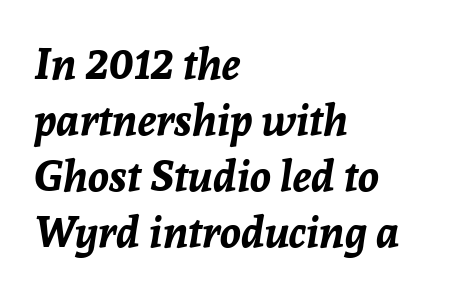
Q: Is the text bold? A: Yes.
Q: Is the text italic (slanted)? A: Yes, it leans right by about 8 degrees.
Q: Is the text underlined? A: No.
Q: How is the paragraph aligned? A: Left-aligned.
Q: Is the spacing between letters normal or unusually wide? A: Normal.
Q: Is the spacing between lines tight, normal or loose? A: Normal.
Q: Width (condensed, normal, or wide)? A: Normal.
Q: Stroke contrast? A: Low.
Q: x-height? A: Medium.
Q: Monospaced? A: No.
